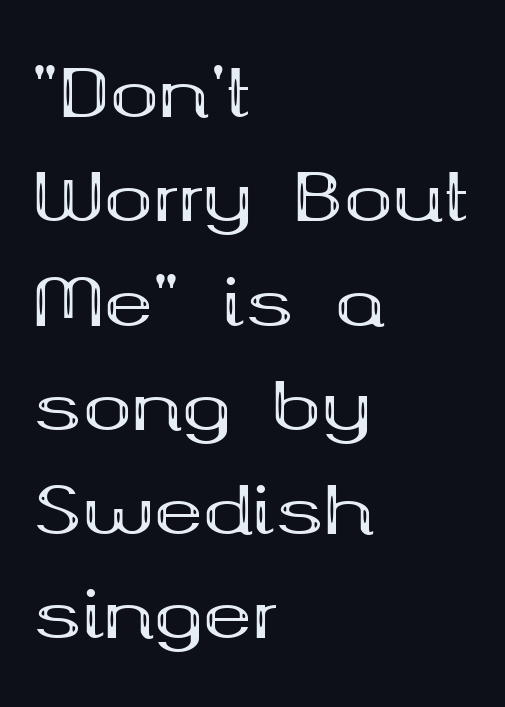
Q: Is the text bold? A: Yes.
Q: Is the text italic (slanted)? A: No, it is upright.
Q: Is the typeface a serif or a sans-serif typeface? A: Serif.
Q: Is the text underlined? A: No.
Q: How is the paragraph aligned? A: Left-aligned.
Q: Is the spacing between letters normal or unusually wide? A: Normal.
Q: Is the spacing between lines tight, normal or loose? A: Normal.
Q: Width (condensed, normal, or wide)? A: Wide.
Q: Stroke contrast? A: Medium.
Q: x-height? A: Medium.
Q: Monospaced? A: No.
